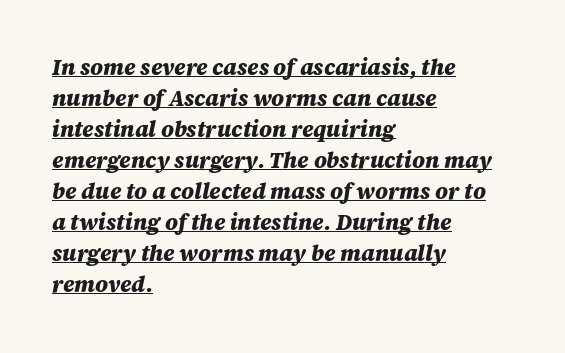
Q: Is the text bold? A: Yes.
Q: Is the text italic (slanted)? A: Yes, it leans right by about 12 degrees.
Q: Is the text underlined? A: Yes.
Q: How is the paragraph aligned? A: Left-aligned.
Q: Is the spacing between letters normal or unusually wide? A: Normal.
Q: Is the spacing between lines tight, normal or loose? A: Normal.
